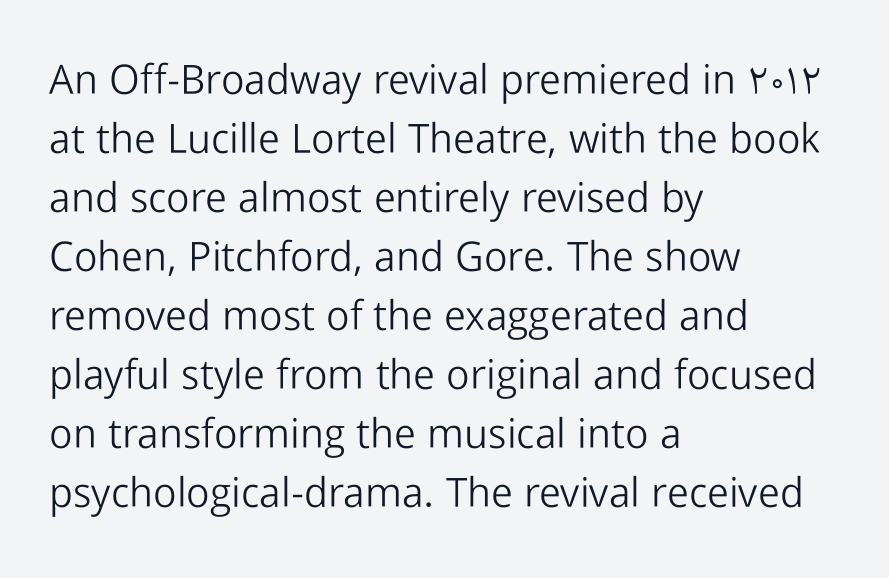
{"serif": "no", "italic": "no", "bold": "no", "weight": "light", "width": "normal", "stroke_contrast": "low", "x_height": "medium", "monospaced": "no", "underline": "no", "align": "left", "line_spacing": "normal", "line_spacing_ratio": 1.44, "letter_spacing": "normal", "letter_spacing_em": 0.0, "glyph_px": 41}
